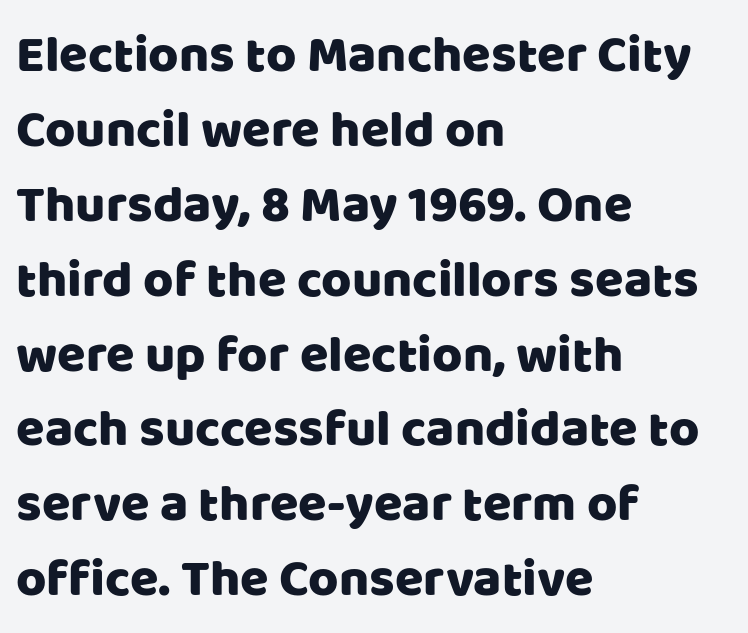
The rendering uses natural spacing where letterforms have individual widths. The lettering holds an erect, upright posture throughout. In terms of letterform style, serifs are entirely absent. Plain, unruled lines of type.
